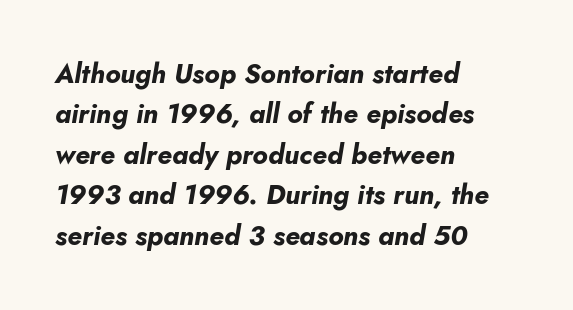
Q: Is the text bold? A: Yes.
Q: Is the text italic (slanted)? A: Yes, it leans right by about 10 degrees.
Q: Is the text underlined? A: No.
Q: How is the paragraph aligned? A: Left-aligned.
Q: Is the spacing between letters normal or unusually wide? A: Normal.
Q: Is the spacing between lines tight, normal or loose? A: Normal.
